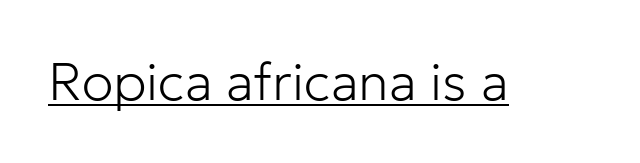
The image shows 53 px light sans-serif type, upright; set normal letter spacing, underlined; low stroke contrast and a medium x-height.
